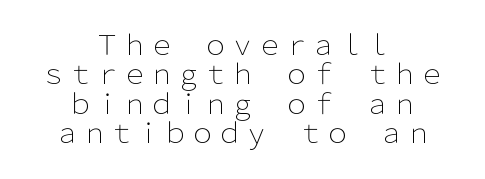
Is the letter spacing exaggerated? No — it looks like the ordinary default. Rule under the text: the space is simply empty. The rag falls on both sides of this text block equally. It's the straight-up-and-down kind of type.
